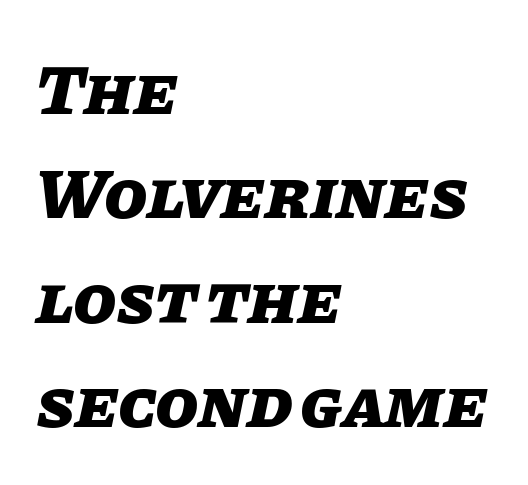
Q: Is the text bold? A: Yes.
Q: Is the text italic (slanted)? A: Yes, it leans right by about 11 degrees.
Q: Is the text underlined? A: No.
Q: How is the paragraph aligned? A: Left-aligned.
Q: Is the spacing between letters normal or unusually wide? A: Normal.
Q: Is the spacing between lines tight, normal or loose? A: Normal.
Q: Width (condensed, normal, or wide)? A: Normal.
Q: Stroke contrast? A: Low.
Q: x-height? A: Large.
Q: Monospaced? A: No.
